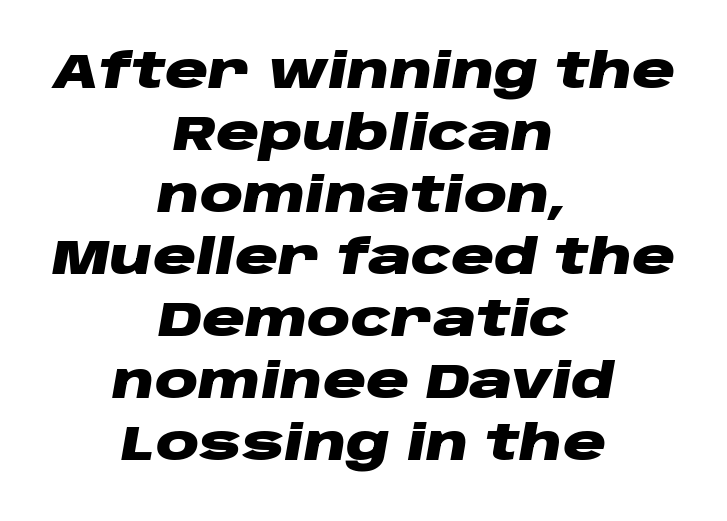
The image shows 48 px heavy, wide type, italic (leaning right); set centered, normal line spacing (1.29x), normal letter spacing, not underlined; low stroke contrast and a large x-height.
